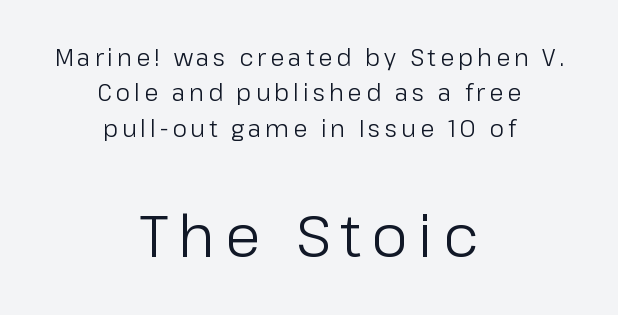
Q: Is the text bold? A: No.
Q: Is the text italic (slanted)? A: No, it is upright.
Q: Is the typeface a serif or a sans-serif typeface? A: Sans-serif.
Q: Is the text underlined? A: No.
Q: How is the paragraph aligned? A: Centered.
Q: Is the spacing between lines tight, normal or loose? A: Normal.
Q: Which block of text is set in a larger size, the first (top) or the second (bottom)? A: The second (bottom) one.
Q: Width (condensed, normal, or wide)? A: Normal.
Q: Stroke contrast? A: Low.
Q: x-height? A: Medium.
Q: Monospaced? A: No.
